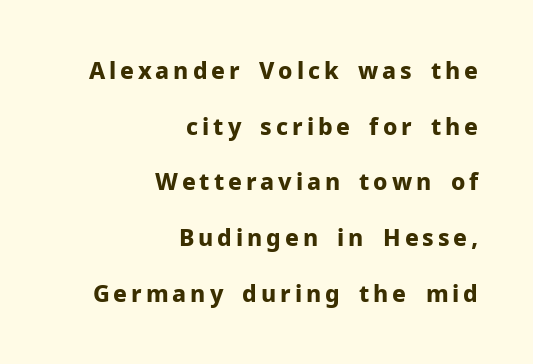
Q: Is the text bold? A: Yes.
Q: Is the text italic (slanted)? A: No, it is upright.
Q: Is the text underlined? A: No.
Q: How is the paragraph aligned? A: Right-aligned.
Q: Is the spacing between lines tight, normal or loose? A: Loose.
